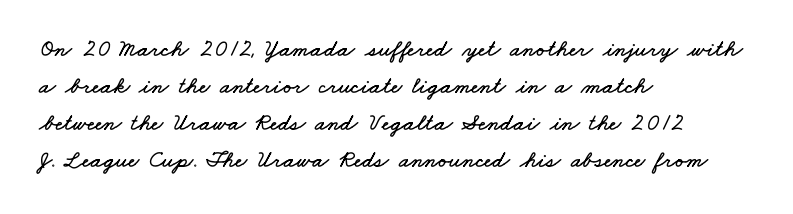
{"underline": "no", "align": "left", "line_spacing": "normal", "line_spacing_ratio": 1.54, "letter_spacing": "normal", "letter_spacing_em": 0.0, "glyph_px": 24}
